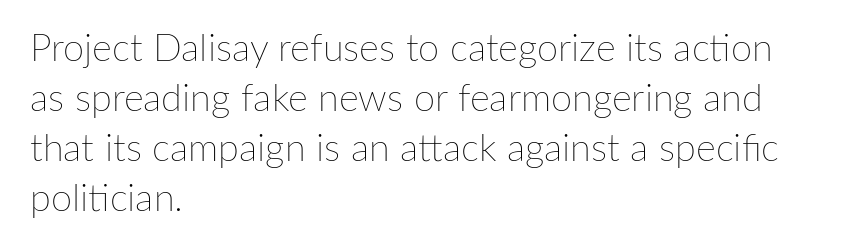
The image shows 38 px thin type, upright; set left-aligned, normal line spacing (1.32x), normal letter spacing, not underlined; low stroke contrast and a medium x-height.
